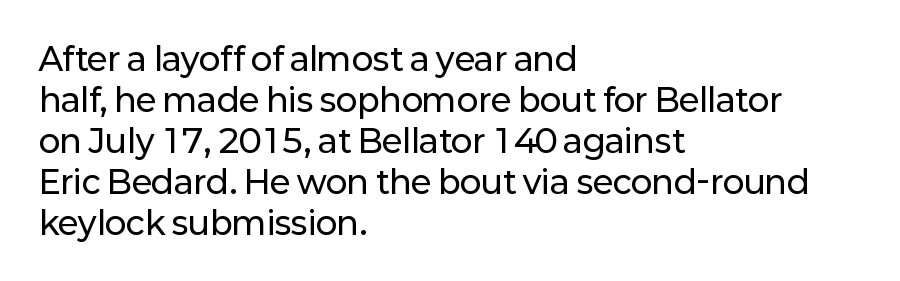
Q: Is the text italic (slanted)? A: No, it is upright.
Q: Is the typeface a serif or a sans-serif typeface? A: Sans-serif.
Q: Is the text underlined? A: No.
Q: How is the paragraph aligned? A: Left-aligned.
Q: Is the spacing between letters normal or unusually wide? A: Normal.
Q: Is the spacing between lines tight, normal or loose? A: Normal.
Q: Width (condensed, normal, or wide)? A: Normal.
Q: Stroke contrast? A: Low.
Q: x-height? A: Medium.
Q: Monospaced? A: No.
